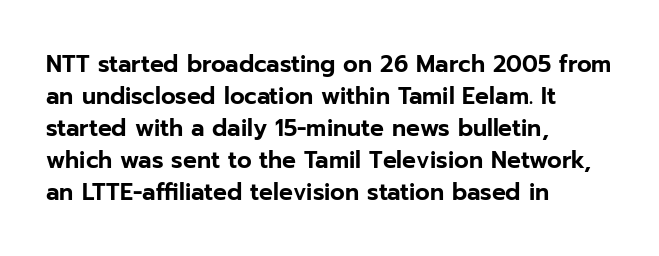
The image shows 23 px text type, upright; set left-aligned, normal line spacing (1.39x), normal letter spacing, not underlined.
